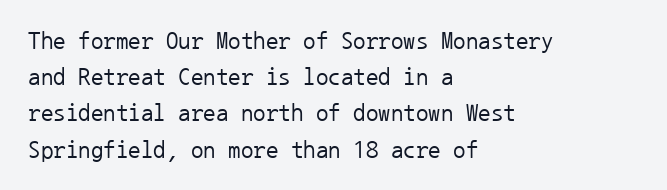
The image shows 25 px text type, upright; set left-aligned, normal line spacing (1.45x), normal letter spacing, not underlined.
